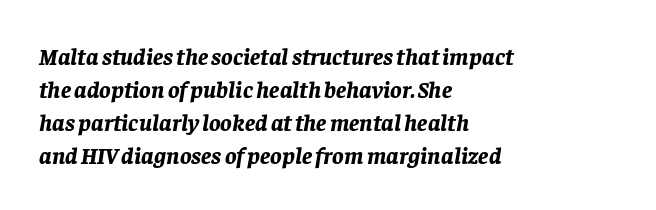
Q: Is the text bold? A: Yes.
Q: Is the text italic (slanted)? A: Yes, it leans right by about 8 degrees.
Q: Is the text underlined? A: No.
Q: How is the paragraph aligned? A: Left-aligned.
Q: Is the spacing between letters normal or unusually wide? A: Normal.
Q: Is the spacing between lines tight, normal or loose? A: Normal.
